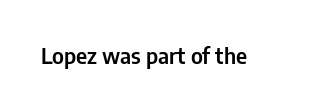
Q: Is the text italic (slanted)? A: No, it is upright.
Q: Is the text underlined? A: No.
Q: Is the spacing between letters normal or unusually wide? A: Normal.
